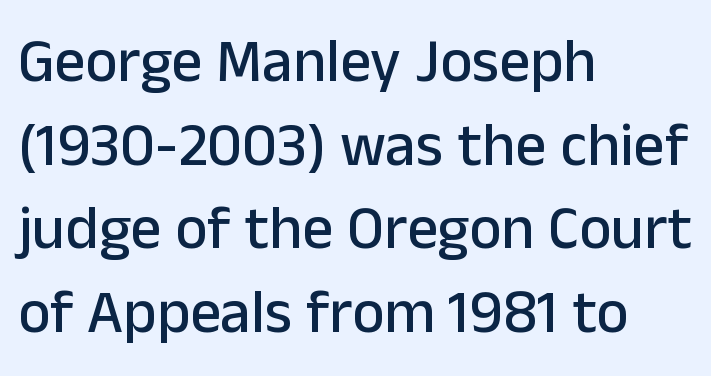
The image shows 61 px sans-serif type, upright; set left-aligned, normal line spacing (1.37x), normal letter spacing, not underlined; low stroke contrast and a medium x-height.
